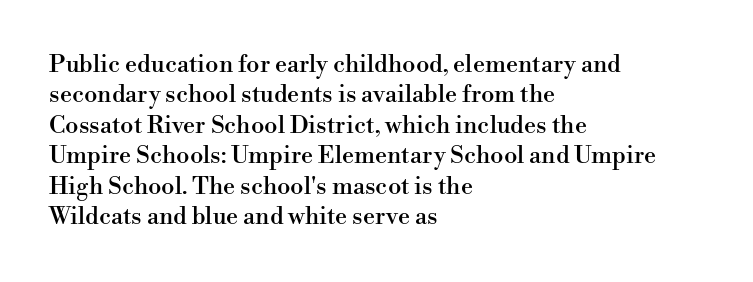
The image shows 24 px text type, upright; set left-aligned, normal line spacing (1.27x), normal letter spacing, not underlined.
